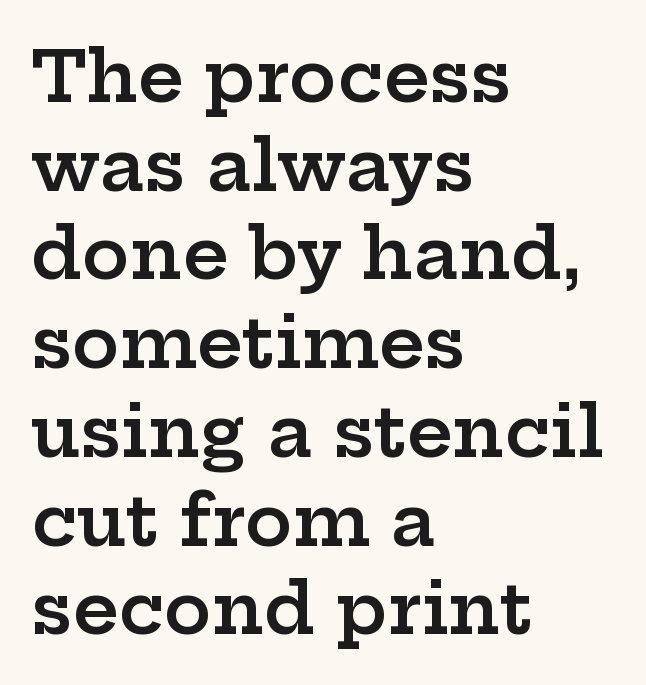
The image shows 71 px semibold, wide serif type, upright; set left-aligned, normal line spacing (1.25x), normal letter spacing, not underlined; low stroke contrast and a medium x-height.
